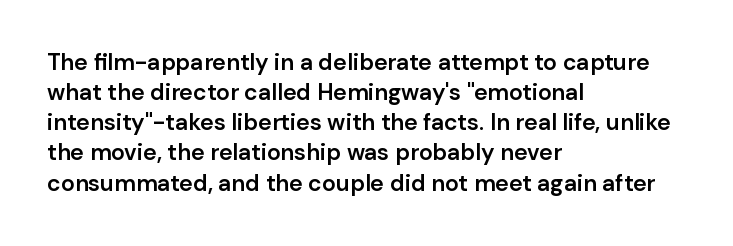
Q: Is the text bold? A: Semi-bold.
Q: Is the text italic (slanted)? A: No, it is upright.
Q: Is the text underlined? A: No.
Q: How is the paragraph aligned? A: Left-aligned.
Q: Is the spacing between letters normal or unusually wide? A: Normal.
Q: Is the spacing between lines tight, normal or loose? A: Normal.
